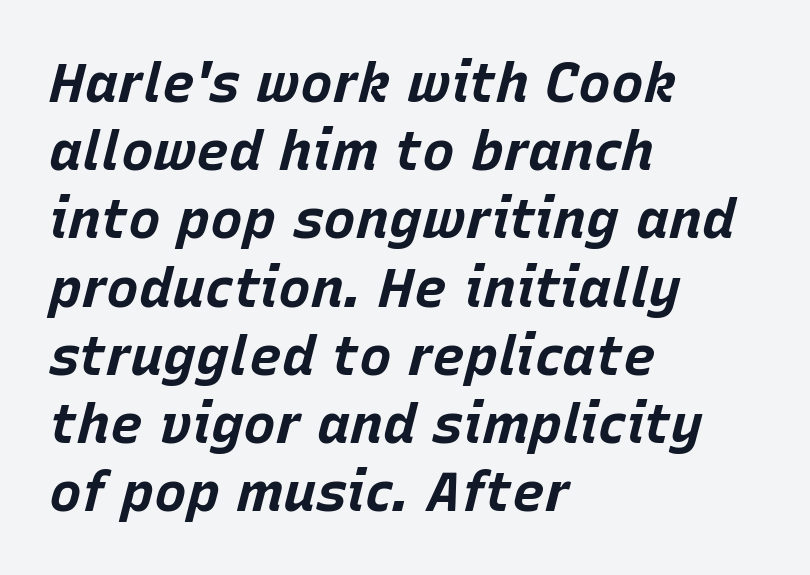
{"italic": "yes", "lean": "right", "slant_degrees": 15, "bold": "yes", "weight": "bold", "width": "normal", "stroke_contrast": "low", "x_height": "large", "monospaced": "no", "underline": "no", "align": "left", "line_spacing_ratio": 1.24, "letter_spacing": "normal", "letter_spacing_em": 0.0, "glyph_px": 55}
